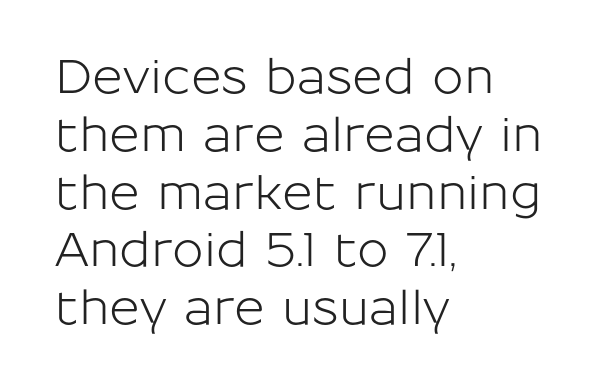
The image shows 47 px sans-serif type, upright; set left-aligned, line spacing 1.23x, normal letter spacing, not underlined; low stroke contrast and a medium x-height.
